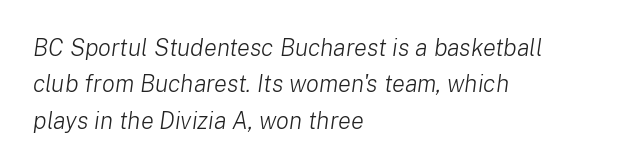
Q: Is the text bold? A: No.
Q: Is the text italic (slanted)? A: Yes, it leans right by about 8 degrees.
Q: Is the text underlined? A: No.
Q: How is the paragraph aligned? A: Left-aligned.
Q: Is the spacing between letters normal or unusually wide? A: Normal.
Q: Is the spacing between lines tight, normal or loose? A: Normal.
